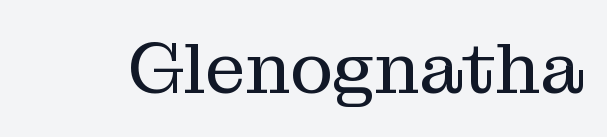
Q: Is the text bold? A: No.
Q: Is the text italic (slanted)? A: No, it is upright.
Q: Is the typeface a serif or a sans-serif typeface? A: Serif.
Q: Is the text underlined? A: No.
Q: Is the spacing between letters normal or unusually wide? A: Normal.
Q: Width (condensed, normal, or wide)? A: Normal.
Q: Stroke contrast? A: Medium.
Q: x-height? A: Medium.
Q: Monospaced? A: No.
